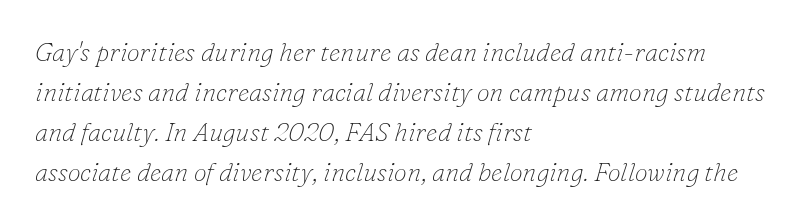
Q: Is the text bold? A: No.
Q: Is the text italic (slanted)? A: Yes, it leans right by about 16 degrees.
Q: Is the text underlined? A: No.
Q: How is the paragraph aligned? A: Left-aligned.
Q: Is the spacing between letters normal or unusually wide? A: Normal.
Q: Is the spacing between lines tight, normal or loose? A: Normal.
